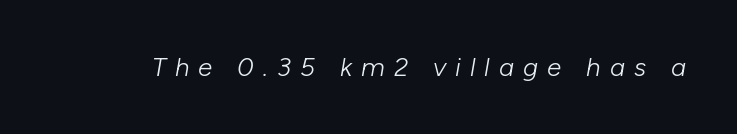
Bold? No — there's no thickening of the strokes. Beneath every word, the page is bare. The line texture is sparse and dotted thanks to wide tracking. Would a proofreader flag this as italicized? Yes.
